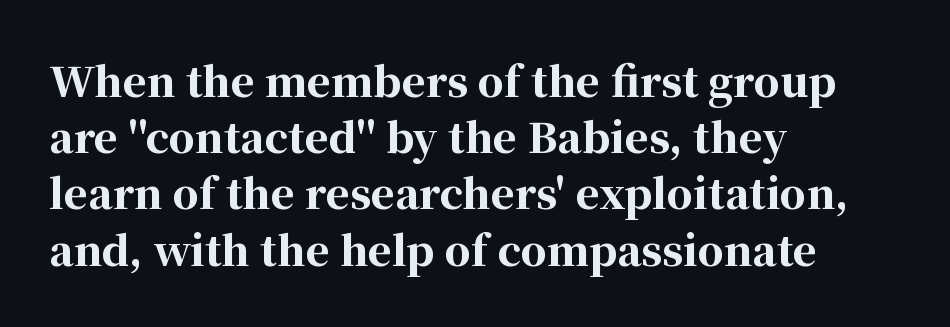
{"serif": "yes", "italic": "no", "bold": "yes", "weight": "bold", "width": "normal", "stroke_contrast": "high", "x_height": "medium", "monospaced": "no", "underline": "no", "align": "left", "line_spacing": "normal", "line_spacing_ratio": 1.37, "letter_spacing": "normal", "letter_spacing_em": 0.0, "glyph_px": 41}
